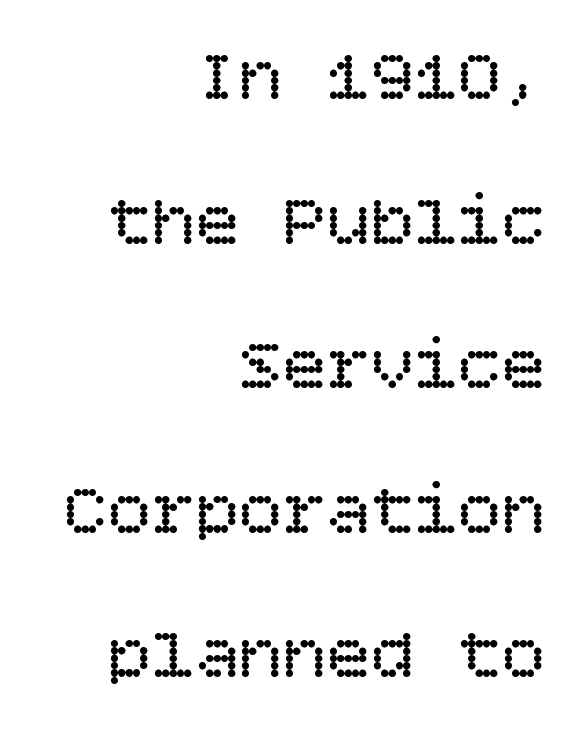
Q: Is the text bold? A: No.
Q: Is the text italic (slanted)? A: No, it is upright.
Q: Is the text underlined? A: No.
Q: How is the paragraph aligned? A: Right-aligned.
Q: Is the spacing between letters normal or unusually wide? A: Normal.
Q: Is the spacing between lines tight, normal or loose? A: Loose.
Q: Width (condensed, normal, or wide)? A: Normal.
Q: Stroke contrast? A: Low.
Q: x-height? A: Large.
